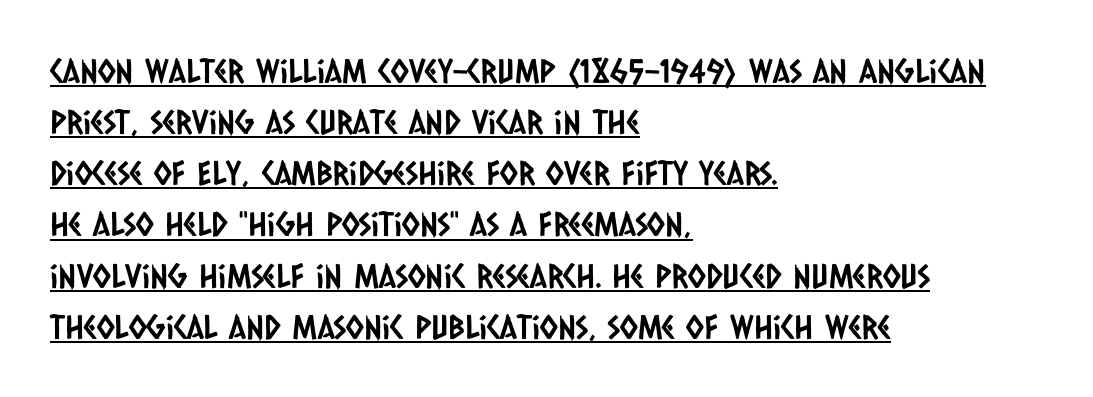
{"serif": "no", "width": "condensed", "stroke_contrast": "low", "x_height": "large", "monospaced": "no", "underline": "yes", "align": "left", "line_spacing": "normal", "line_spacing_ratio": 1.55, "letter_spacing": "normal", "letter_spacing_em": 0.0, "glyph_px": 33}
